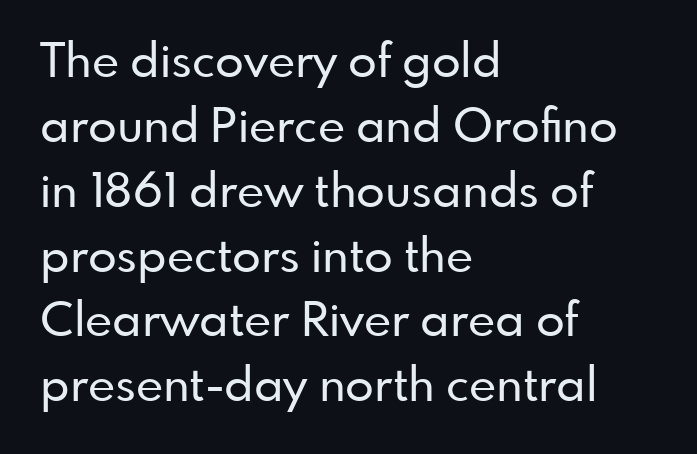
The image shows 47 px sans-serif type, upright; set left-aligned, normal line spacing (1.38x), normal letter spacing, not underlined; low stroke contrast and a small x-height.
